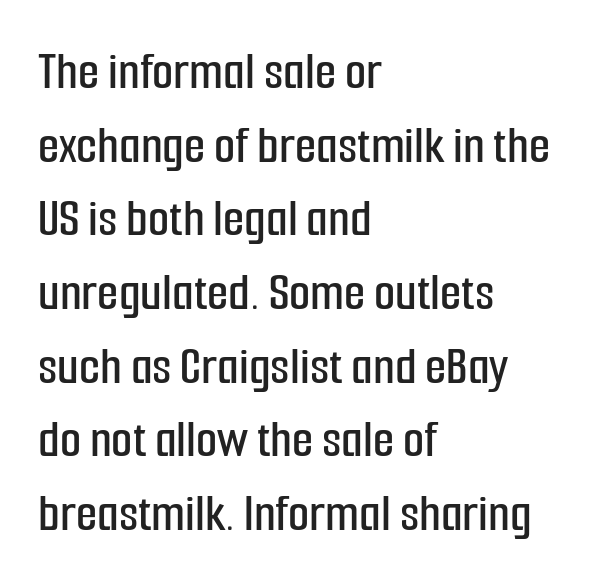
{"serif": "no", "italic": "no", "width": "condensed", "stroke_contrast": "low", "x_height": "medium", "monospaced": "no", "underline": "no", "align": "left", "line_spacing": "normal", "line_spacing_ratio": 1.34, "letter_spacing": "normal", "letter_spacing_em": 0.0, "glyph_px": 55}
